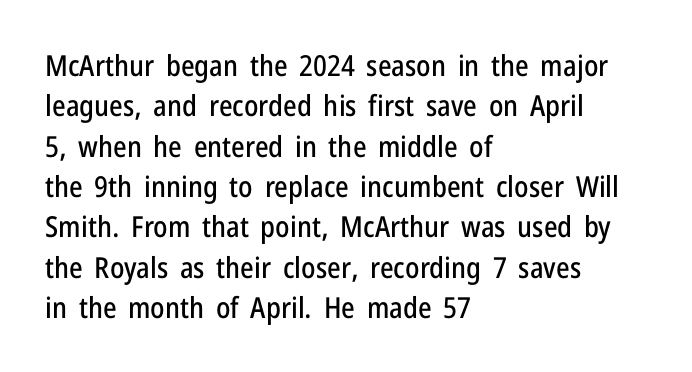
Q: Is the text italic (slanted)? A: No, it is upright.
Q: Is the typeface a serif or a sans-serif typeface? A: Sans-serif.
Q: Is the text underlined? A: No.
Q: How is the paragraph aligned? A: Left-aligned.
Q: Is the spacing between letters normal or unusually wide? A: Normal.
Q: Is the spacing between lines tight, normal or loose? A: Normal.
Q: Width (condensed, normal, or wide)? A: Condensed.
Q: Stroke contrast? A: Low.
Q: x-height? A: Medium.
Q: Monospaced? A: No.
